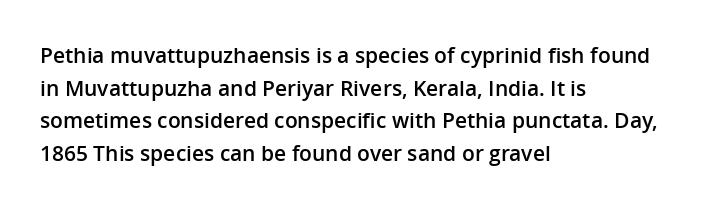
{"italic": "no", "bold": "semi", "underline": "no", "align": "left", "line_spacing": "normal", "line_spacing_ratio": 1.55, "letter_spacing": "normal", "letter_spacing_em": 0.0, "glyph_px": 21}
